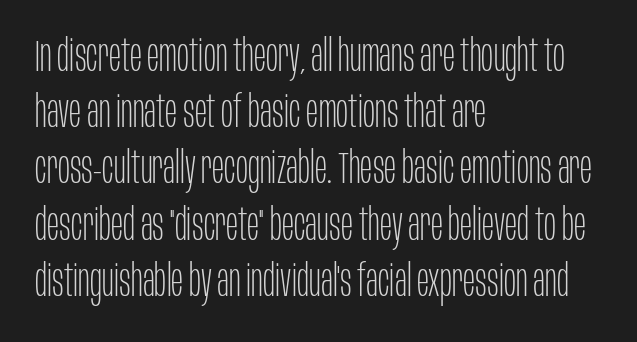
The image shows 45 px thin, condensed sans-serif type, upright; set left-aligned, normal line spacing (1.25x), normal letter spacing, not underlined; low stroke contrast and a large x-height.
